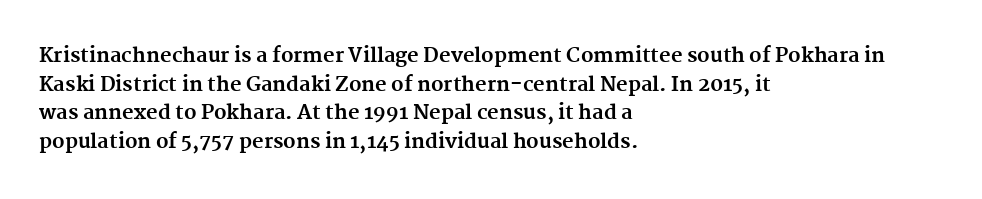
This sample uses an upright cut, with every glyph sitting square on the baseline. Only glyphs here, with clear space below each row. Visually the block forms a straight wall on the left and a jagged coastline on the right. Its strokes are broad and dark, the hallmark of bold type. This block has exactly the height ordinary leading produces. The passage shown has conventional tracking throughout.
